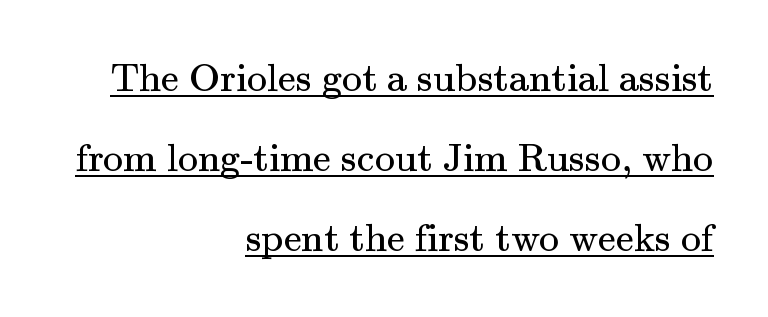
{"serif": "yes", "italic": "no", "bold": "no", "weight": "regular", "width": "normal", "stroke_contrast": "medium", "x_height": "small", "monospaced": "no", "underline": "yes", "align": "right", "line_spacing": "loose", "line_spacing_ratio": 2.0, "letter_spacing": "normal", "letter_spacing_em": 0.0, "glyph_px": 40}
